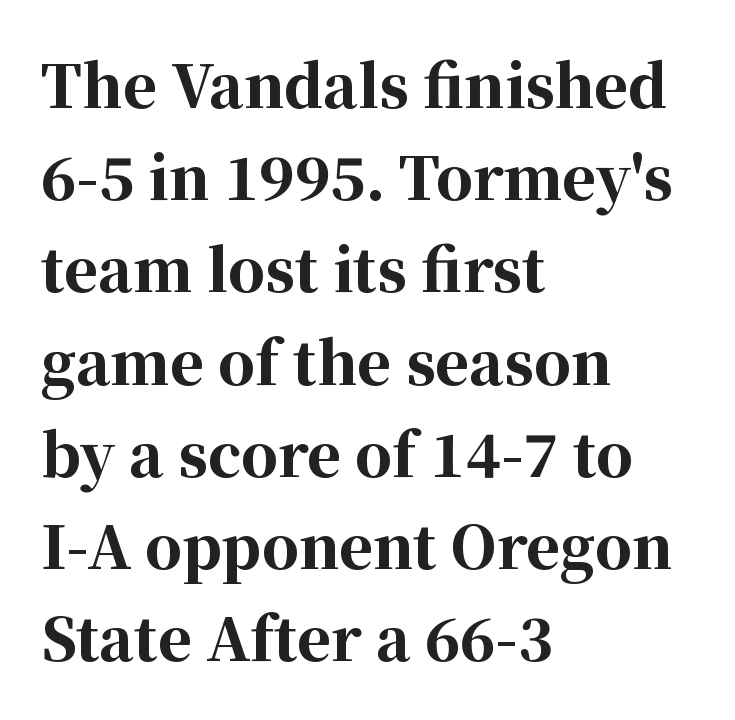
Q: Is the text bold? A: Yes.
Q: Is the text italic (slanted)? A: No, it is upright.
Q: Is the typeface a serif or a sans-serif typeface? A: Serif.
Q: Is the text underlined? A: No.
Q: How is the paragraph aligned? A: Left-aligned.
Q: Is the spacing between letters normal or unusually wide? A: Normal.
Q: Is the spacing between lines tight, normal or loose? A: Normal.
Q: Width (condensed, normal, or wide)? A: Normal.
Q: Stroke contrast? A: High.
Q: x-height? A: Medium.
Q: Monospaced? A: No.
